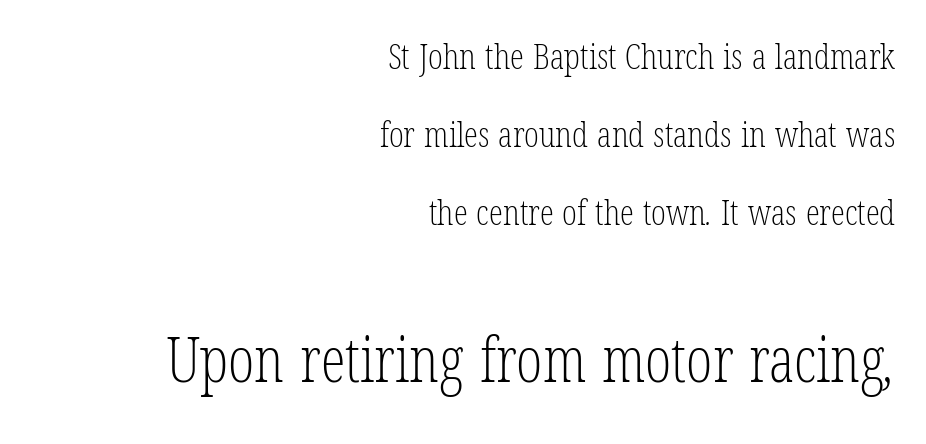
{"serif": "yes", "bold": "no", "weight": "light", "width": "condensed", "stroke_contrast": "low", "x_height": "medium", "monospaced": "no", "underline": "no", "align": "right", "line_spacing": "loose", "line_spacing_ratio": 2.23, "letter_spacing": "normal", "letter_spacing_em": 0.0, "larger_block": "second", "size_ratio": 1.77, "glyph_px": 62}
